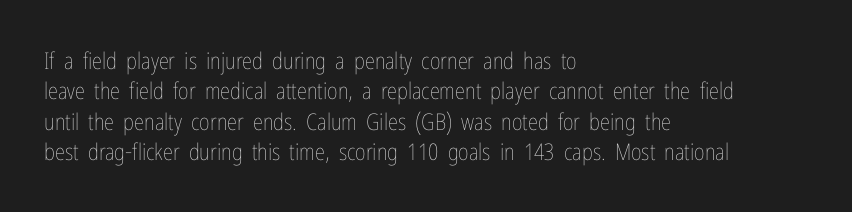
Q: Is the text bold? A: No.
Q: Is the text italic (slanted)? A: No, it is upright.
Q: Is the text underlined? A: No.
Q: How is the paragraph aligned? A: Left-aligned.
Q: Is the spacing between letters normal or unusually wide? A: Normal.
Q: Is the spacing between lines tight, normal or loose? A: Normal.
